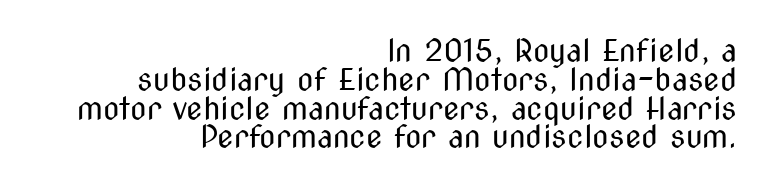
Q: Is the text bold? A: No.
Q: Is the text italic (slanted)? A: No, it is upright.
Q: Is the typeface a serif or a sans-serif typeface? A: Sans-serif.
Q: Is the text underlined? A: No.
Q: How is the paragraph aligned? A: Right-aligned.
Q: Is the spacing between letters normal or unusually wide? A: Normal.
Q: Is the spacing between lines tight, normal or loose? A: Tight.
Q: Width (condensed, normal, or wide)? A: Condensed.
Q: Stroke contrast? A: Medium.
Q: x-height? A: Medium.
Q: Monospaced? A: No.
